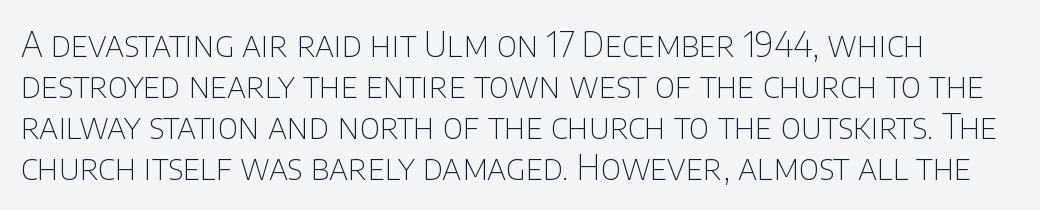
The tracking reads as untouched default to a designer's eye. Is there any slant? The stems are plumb. Note the varied advance widths — an 'i' is clearly narrower than an 'm'. This reads as an unemphasized weight, regular at the heaviest. The text was rendered using a sans face with plain stroke endings.
